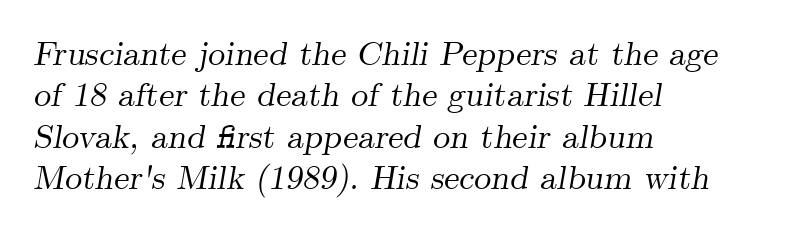
The face used here is proportionally spaced, like ordinary book or web type. Nobody drew a line under any word here. Default kerning and tracking; the words read as compact shapes. Compared with a centered layout, this one pins lines to the left instead.
